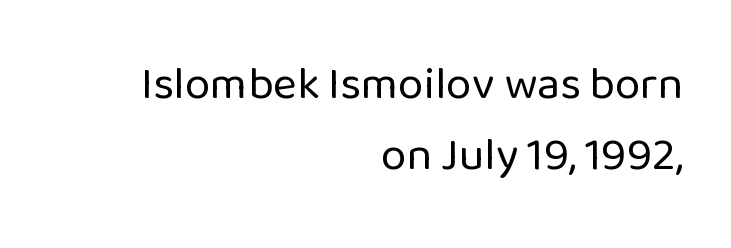
{"serif": "no", "italic": "no", "bold": "no", "weight": "regular", "width": "normal", "stroke_contrast": "low", "x_height": "medium", "monospaced": "no", "underline": "no", "align": "right", "line_spacing": "normal", "line_spacing_ratio": 1.55, "letter_spacing": "normal", "letter_spacing_em": 0.0, "glyph_px": 46}
